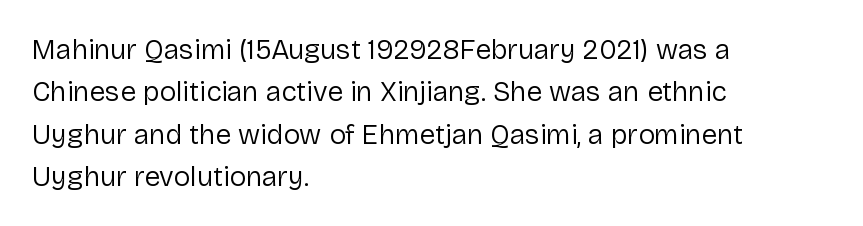
Q: Is the text bold? A: No.
Q: Is the text italic (slanted)? A: No, it is upright.
Q: Is the typeface a serif or a sans-serif typeface? A: Sans-serif.
Q: Is the text underlined? A: No.
Q: How is the paragraph aligned? A: Left-aligned.
Q: Is the spacing between letters normal or unusually wide? A: Normal.
Q: Is the spacing between lines tight, normal or loose? A: Normal.
Q: Width (condensed, normal, or wide)? A: Normal.
Q: Stroke contrast? A: Low.
Q: x-height? A: Medium.
Q: Monospaced? A: No.
